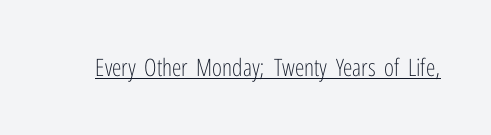
{"italic": "no", "bold": "no", "underline": "yes", "letter_spacing": "normal", "letter_spacing_em": 0.0, "glyph_px": 24}
